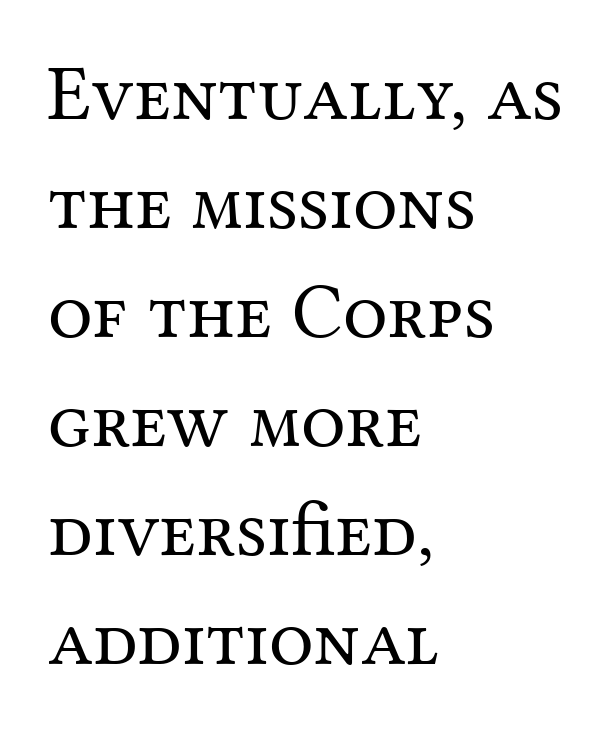
This rendering leaves character spacing at its baseline value. Letters have the restrained weight of plain body copy at most. In CSS terms this would be text-align: left. Baseline-to-baseline distance is the conventional proportion of letter height. A typesetter would call this proportional, since set widths differ per character.
